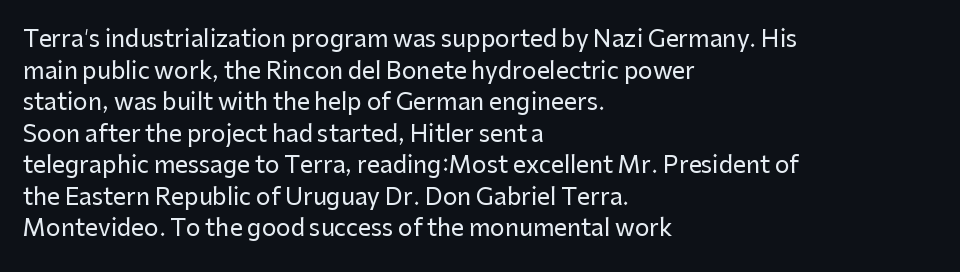
The letterforms sit shoulder to shoulder at normal distance. The paragraph has a hard left edge and a soft right edge. A clean baseline with only descenders dipping below it. No italicization has been applied; the sample stays upright.
